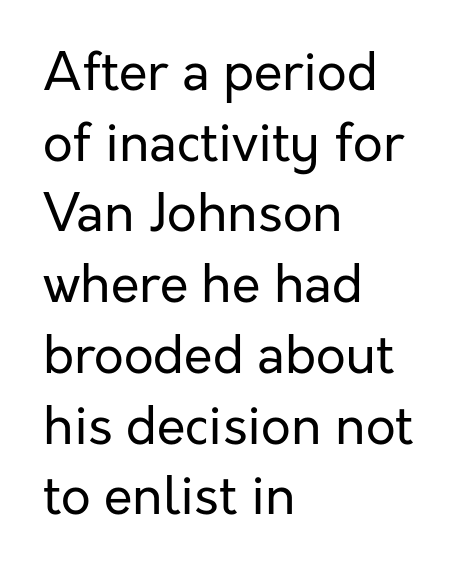
{"serif": "no", "italic": "no", "bold": "no", "weight": "regular", "width": "normal", "stroke_contrast": "low", "x_height": "medium", "monospaced": "no", "underline": "no", "align": "left", "line_spacing": "normal", "line_spacing_ratio": 1.36, "letter_spacing": "normal", "letter_spacing_em": 0.0, "glyph_px": 52}
